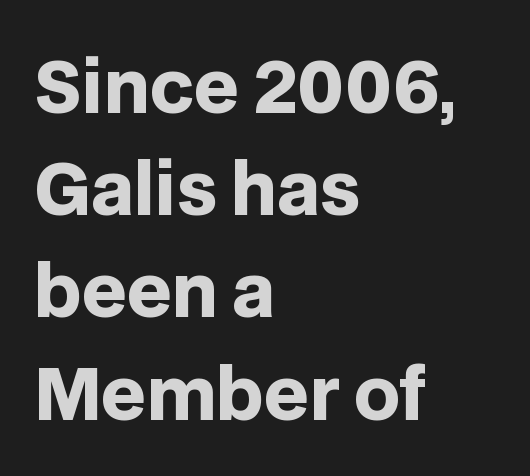
The image shows 71 px heavy sans-serif type, upright; set left-aligned, normal line spacing (1.44x), normal letter spacing, not underlined; low stroke contrast and a large x-height.
